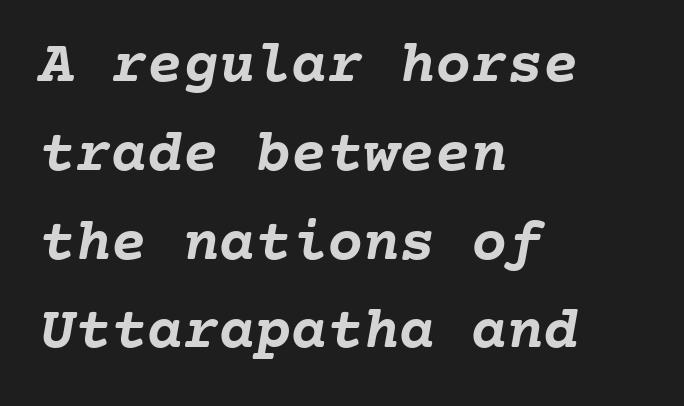
{"bold": "yes", "weight": "semibold", "width": "normal", "stroke_contrast": "low", "x_height": "medium", "monospaced": "yes", "underline": "no", "align": "left", "line_spacing": "normal", "line_spacing_ratio": 1.48, "letter_spacing": "normal", "letter_spacing_em": 0.0, "glyph_px": 60}
